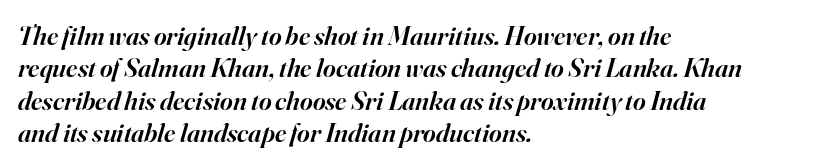
{"italic": "yes", "lean": "right", "slant_degrees": 16, "bold": "semi", "underline": "no", "align": "left", "line_spacing_ratio": 1.2, "letter_spacing": "normal", "letter_spacing_em": 0.0, "glyph_px": 27}
